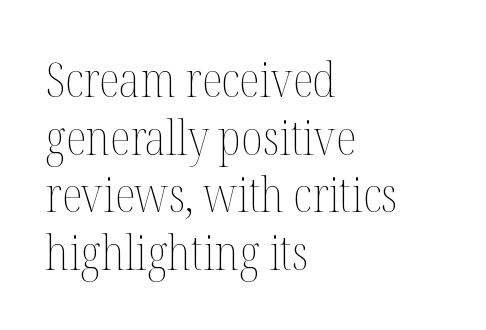
{"italic": "no", "bold": "no", "weight": "thin", "width": "condensed", "stroke_contrast": "medium", "x_height": "medium", "monospaced": "no", "underline": "no", "align": "left", "line_spacing_ratio": 1.2, "letter_spacing": "normal", "letter_spacing_em": 0.0, "glyph_px": 48}
